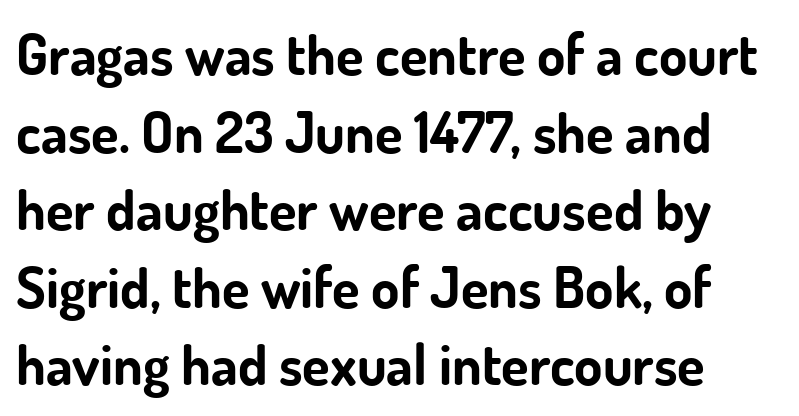
{"serif": "no", "italic": "no", "bold": "yes", "weight": "bold", "width": "normal", "stroke_contrast": "low", "x_height": "small", "monospaced": "no", "underline": "no", "align": "left", "line_spacing": "normal", "line_spacing_ratio": 1.36, "letter_spacing": "normal", "letter_spacing_em": 0.0, "glyph_px": 57}
